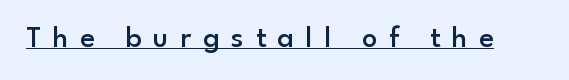
The image shows 30 px semibold sans-serif type, upright; set unusually wide letter spacing (+0.39 em), underlined; low stroke contrast and a small x-height.
